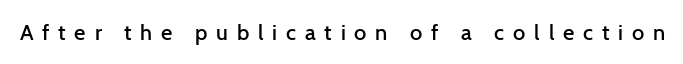
{"italic": "no", "bold": "semi", "underline": "no", "letter_spacing": "wide", "letter_spacing_em": 0.4, "glyph_px": 22}
